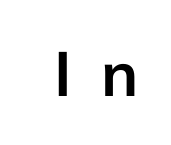
Q: Is the text bold? A: Yes.
Q: Is the text italic (slanted)? A: No, it is upright.
Q: Is the typeface a serif or a sans-serif typeface? A: Sans-serif.
Q: Is the text underlined? A: No.
Q: Is the spacing between letters normal or unusually wide? A: Unusually wide.
Q: Width (condensed, normal, or wide)? A: Normal.
Q: Stroke contrast? A: Low.
Q: x-height? A: Medium.
Q: Monospaced? A: No.
